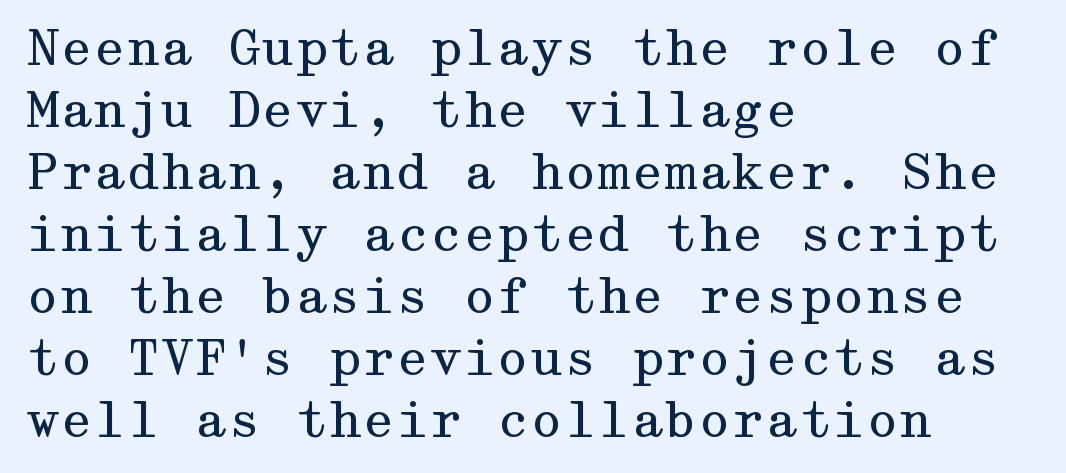
The image shows 48 px regular-weight, wide serif type, upright; set left-aligned, normal line spacing (1.29x), normal letter spacing, not underlined; medium stroke contrast and a medium x-height.
